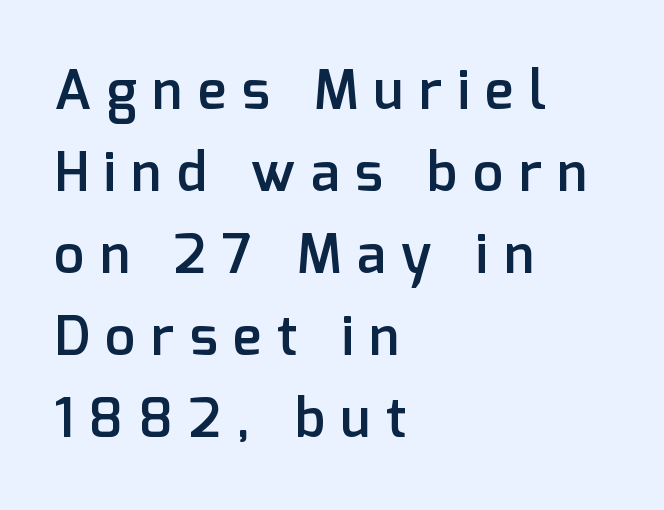
Q: Is the text bold? A: Semi-bold.
Q: Is the text italic (slanted)? A: No, it is upright.
Q: Is the typeface a serif or a sans-serif typeface? A: Sans-serif.
Q: Is the text underlined? A: No.
Q: How is the paragraph aligned? A: Left-aligned.
Q: Is the spacing between letters normal or unusually wide? A: Unusually wide.
Q: Is the spacing between lines tight, normal or loose? A: Normal.
Q: Width (condensed, normal, or wide)? A: Normal.
Q: Stroke contrast? A: Low.
Q: x-height? A: Medium.
Q: Monospaced? A: No.
